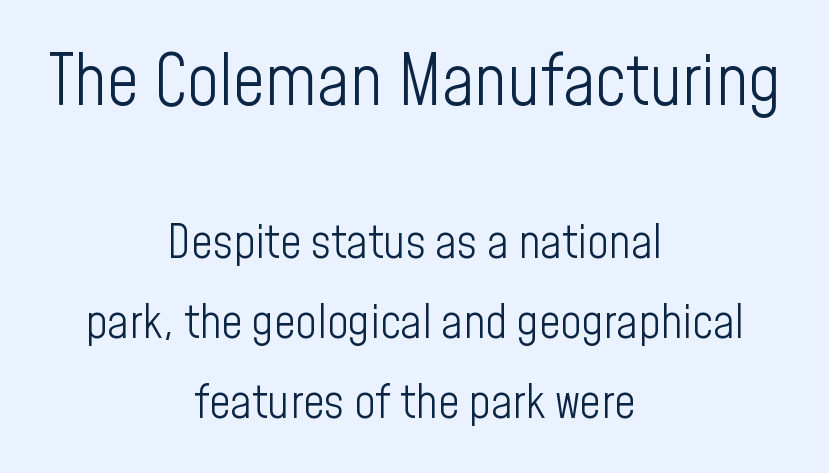
{"serif": "no", "italic": "no", "bold": "no", "weight": "light", "width": "condensed", "stroke_contrast": "low", "x_height": "medium", "monospaced": "no", "underline": "no", "align": "center", "line_spacing_ratio": 1.71, "letter_spacing": "normal", "letter_spacing_em": 0.0, "larger_block": "first", "size_ratio": 1.49, "glyph_px": 70}
